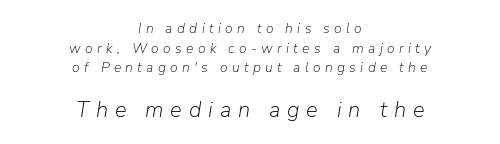
{"italic": "yes", "lean": "right", "slant_degrees": 9, "bold": "no", "underline": "no", "align": "center", "line_spacing": "normal", "line_spacing_ratio": 1.4, "letter_spacing": "wide", "letter_spacing_em": 0.31, "larger_block": "second", "size_ratio": 1.57, "glyph_px": 22}
